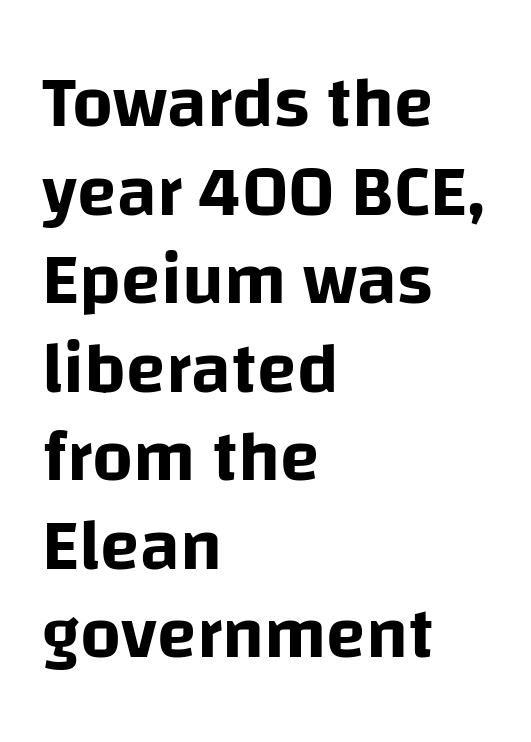
The letters stand straight up with perfectly vertical stems. Letters rest on an invisible, unmarked baseline. This is sans-serif lettering, the kind often seen on screens and signage. Line beginnings align vertically; line endings do not. Nothing unusual about the tracking: characters are spaced as the font intends. A typesetter would call this proportional, since set widths differ per character.
